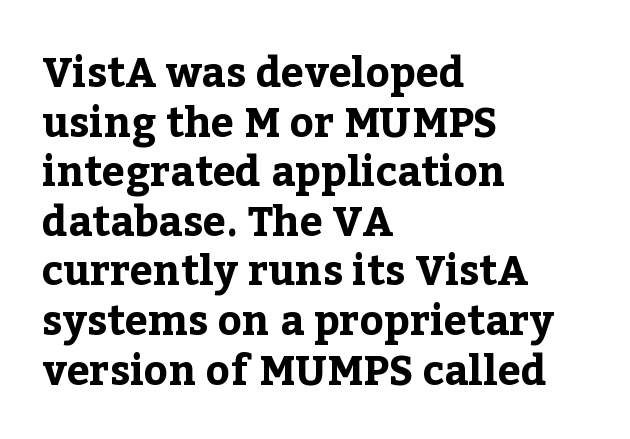
The image shows 41 px bold serif type, upright; set left-aligned, line spacing 1.21x, normal letter spacing, not underlined; low stroke contrast and a medium x-height.
